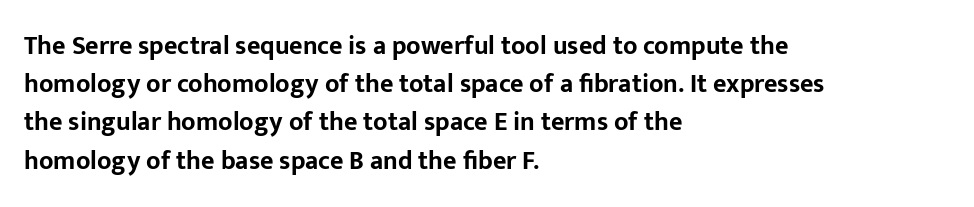
The image shows 26 px bold type, upright; set left-aligned, normal line spacing (1.47x), normal letter spacing, not underlined.
